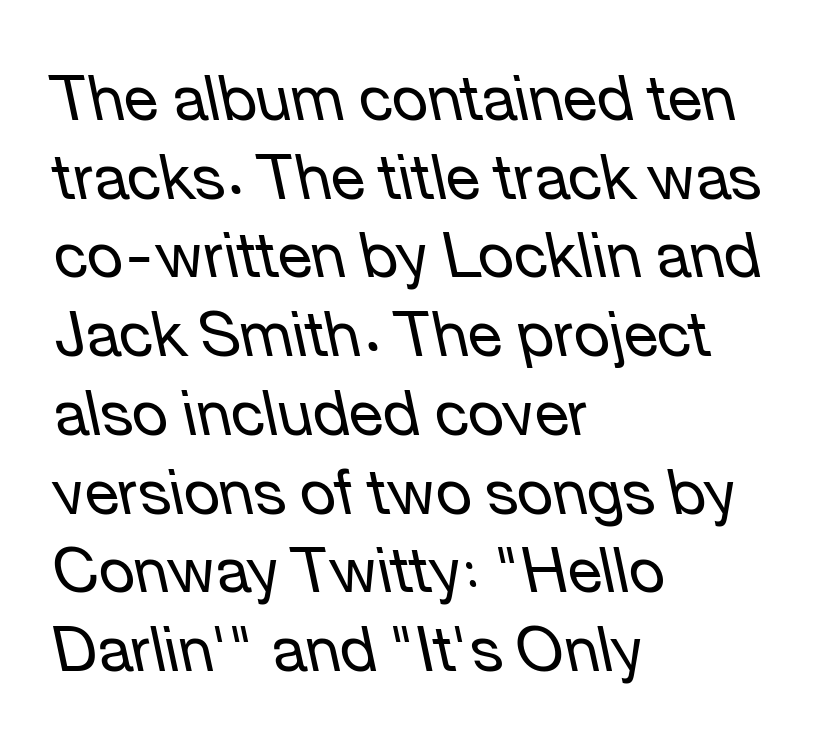
{"italic": "yes", "lean": "left", "slant_degrees": 12, "bold": "no", "weight": "regular", "width": "normal", "stroke_contrast": "low", "x_height": "medium", "monospaced": "no", "underline": "no", "align": "left", "line_spacing": "normal", "line_spacing_ratio": 1.27, "letter_spacing": "normal", "letter_spacing_em": 0.0, "glyph_px": 62}
